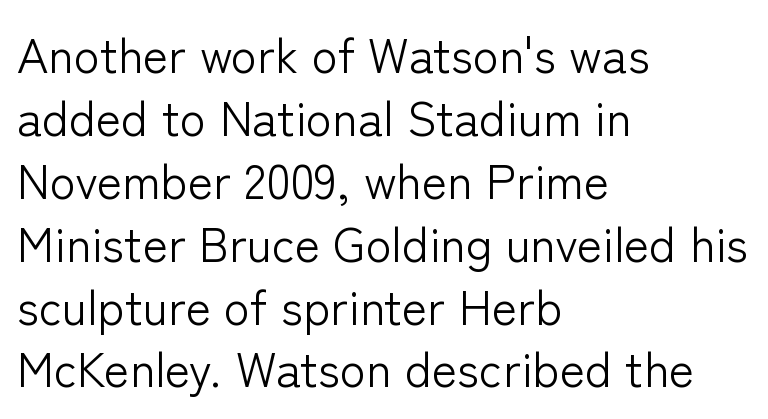
Does the copy run flush right? No — it runs flush left. Character widths vary here, with narrow letters taking less room than wide ones. A light-to-regular cut is what we see here. Honestly, the row spacing looks completely unremarkable. Is the letter spacing exaggerated? No — it looks like the ordinary default.
